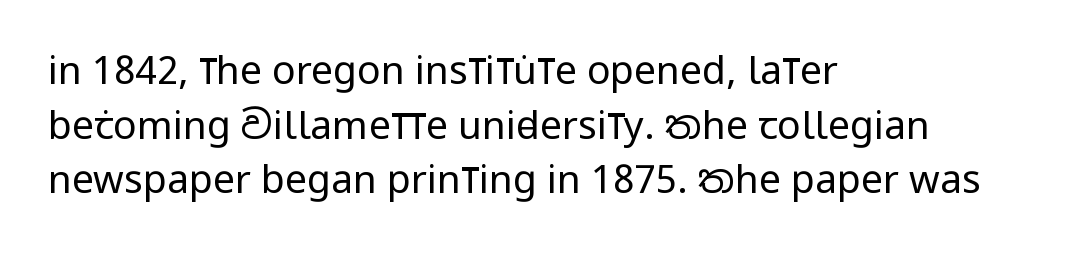
The image shows 39 px regular-weight, condensed sans-serif type, upright; set left-aligned, normal line spacing (1.4x), normal letter spacing, not underlined; low stroke contrast and a large x-height.
